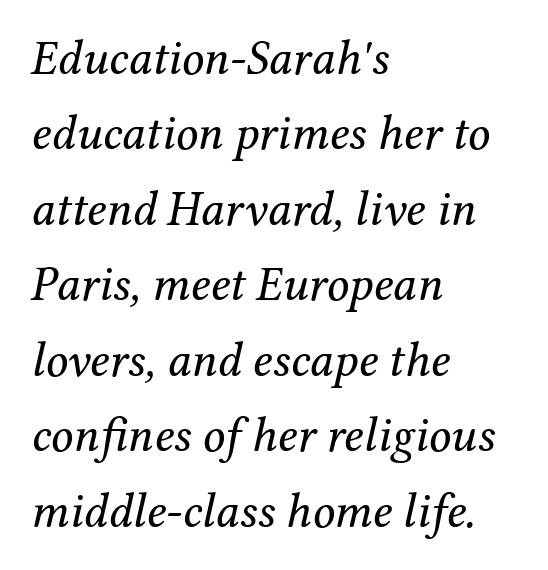
Normally led — the rows are evenly, conventionally spaced. There's an unmistakable incline to the writing here. Beneath every word, the page is bare. Vertical stems look standard width or narrower in stroke.
